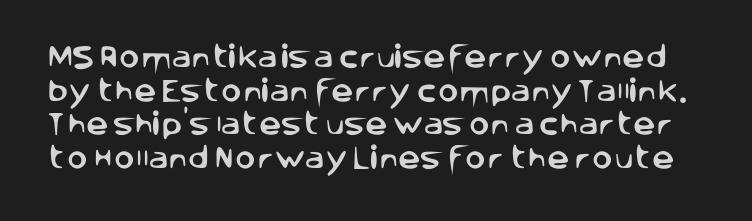
Q: Is the text italic (slanted)? A: No, it is upright.
Q: Is the text underlined? A: No.
Q: Is the spacing between letters normal or unusually wide? A: Normal.
Q: Is the spacing between lines tight, normal or loose? A: Normal.
